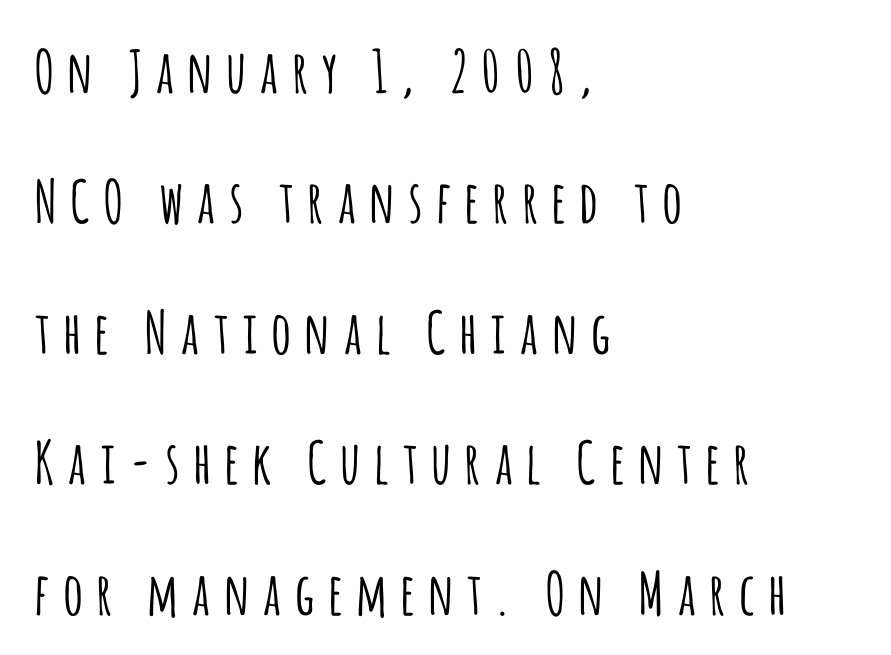
Q: Is the text italic (slanted)? A: No, it is upright.
Q: Is the typeface a serif or a sans-serif typeface? A: Sans-serif.
Q: Is the text underlined? A: No.
Q: How is the paragraph aligned? A: Left-aligned.
Q: Is the spacing between letters normal or unusually wide? A: Unusually wide.
Q: Is the spacing between lines tight, normal or loose? A: Loose.
Q: Width (condensed, normal, or wide)? A: Condensed.
Q: Stroke contrast? A: Low.
Q: x-height? A: Large.
Q: Monospaced? A: No.
